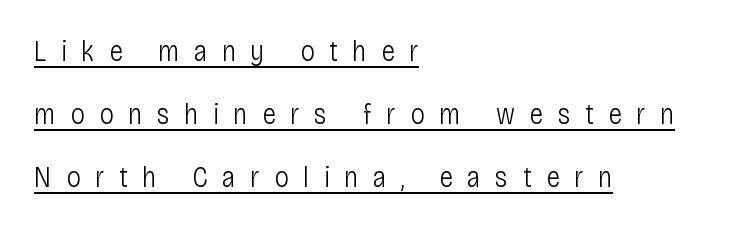
{"serif": "no", "italic": "no", "bold": "no", "weight": "light", "width": "condensed", "stroke_contrast": "low", "x_height": "large", "monospaced": "no", "underline": "yes", "align": "left", "line_spacing": "loose", "line_spacing_ratio": 2.18, "letter_spacing": "wide", "letter_spacing_em": 0.5, "glyph_px": 29}
